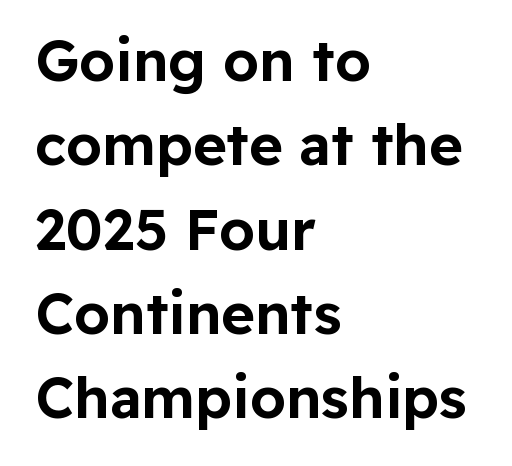
The image shows 57 px sans-serif type, upright; set left-aligned, normal line spacing (1.48x), normal letter spacing, not underlined; low stroke contrast and a medium x-height.
